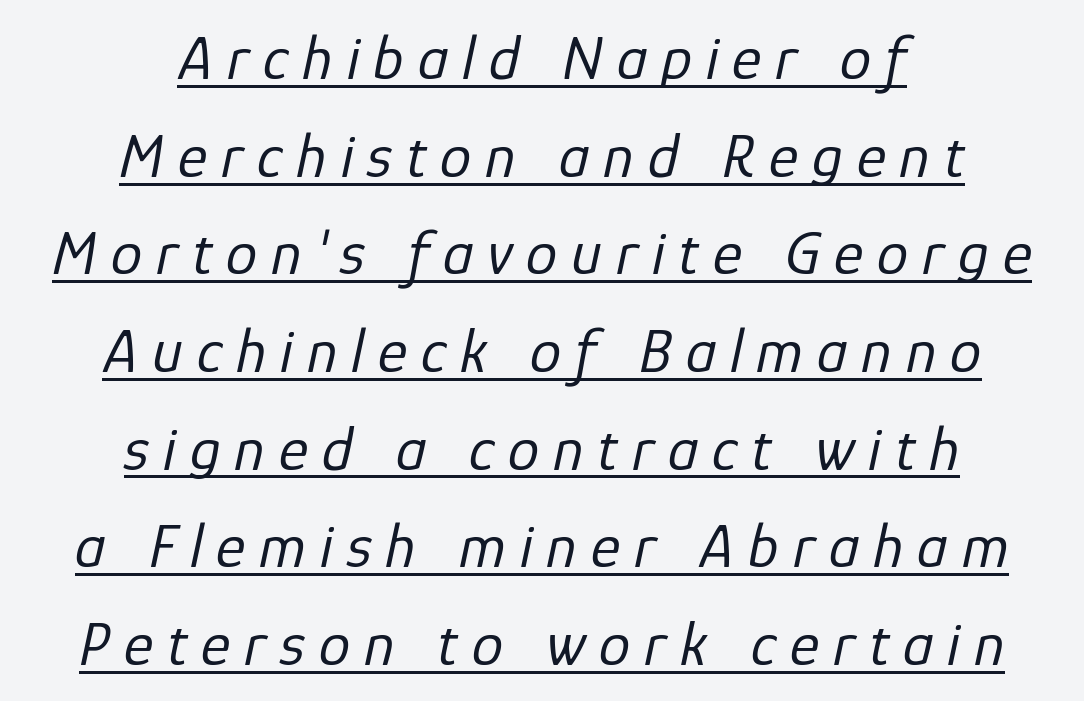
The image shows 63 px regular-weight type, italic (leaning right); set centered, normal line spacing (1.55x), unusually wide letter spacing (+0.22 em), underlined; low stroke contrast and a medium x-height.
